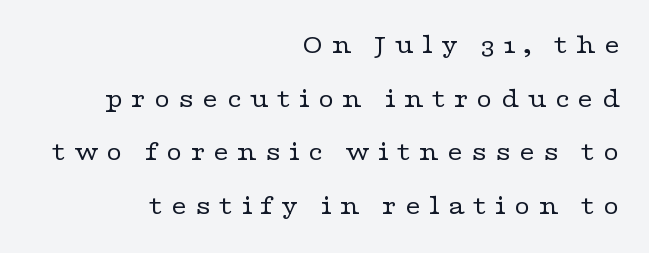
{"italic": "no", "bold": "no", "underline": "no", "align": "right", "line_spacing": "loose", "line_spacing_ratio": 1.99, "letter_spacing": "wide", "letter_spacing_em": 0.29, "glyph_px": 27}
